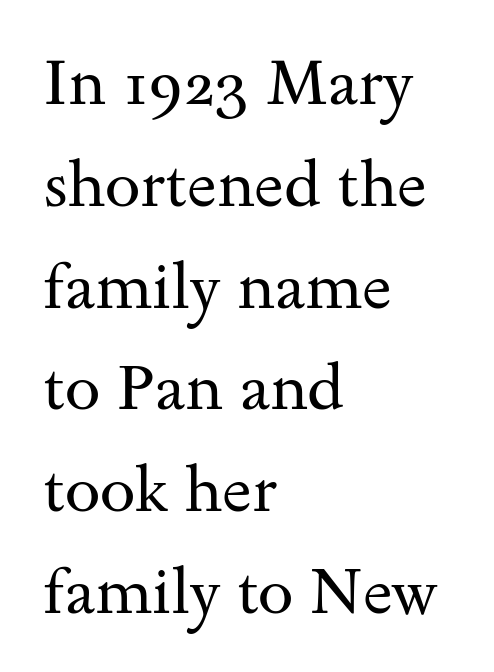
{"serif": "yes", "italic": "no", "bold": "no", "weight": "regular", "width": "wide", "stroke_contrast": "medium", "x_height": "small", "monospaced": "no", "underline": "no", "align": "left", "line_spacing": "normal", "line_spacing_ratio": 1.59, "letter_spacing": "normal", "letter_spacing_em": 0.0, "glyph_px": 64}
